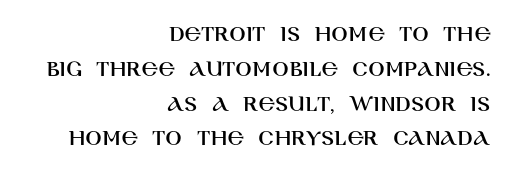
The image shows 24 px text type, upright; set right-aligned, normal line spacing (1.45x), normal letter spacing, not underlined.
